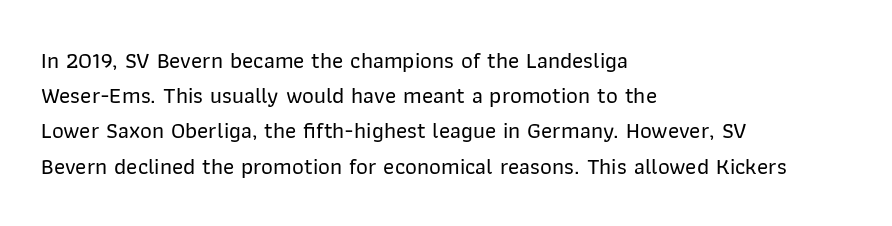
{"italic": "no", "underline": "no", "align": "left", "line_spacing": "normal", "line_spacing_ratio": 1.53, "letter_spacing": "normal", "letter_spacing_em": 0.0, "glyph_px": 23}
